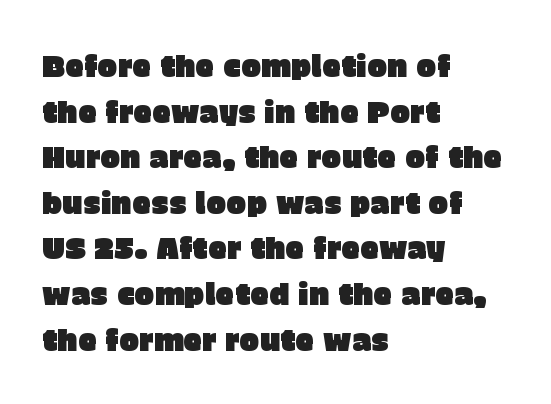
The image shows 30 px sans-serif type, upright; set left-aligned, normal line spacing (1.52x), normal letter spacing, not underlined; low stroke contrast and a large x-height.
